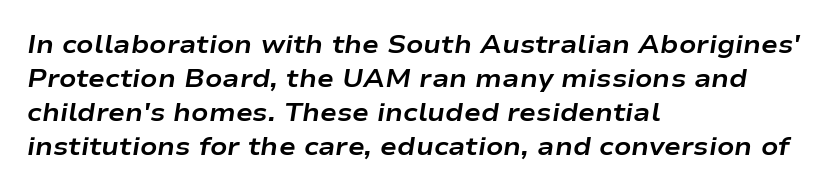
The image shows 25 px bold type, italic (leaning right); set left-aligned, normal line spacing (1.36x), normal letter spacing, not underlined.
